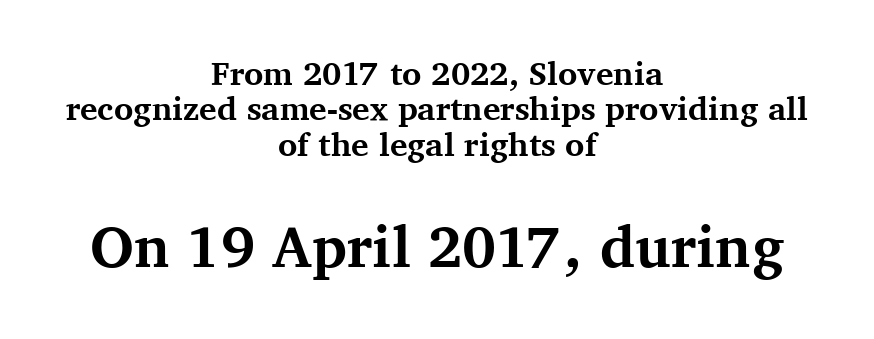
In this sample the second text group is rendered at the bigger scale. Beneath every word, the page is bare. Horizontally, the lines are justified to the midpoint only. Each letter keeps its own natural width here, so spacing adapts to shape. Check where the strokes stop: tiny serifs finish them off. These lines keep a tight, regular rhythm from letter to letter.
